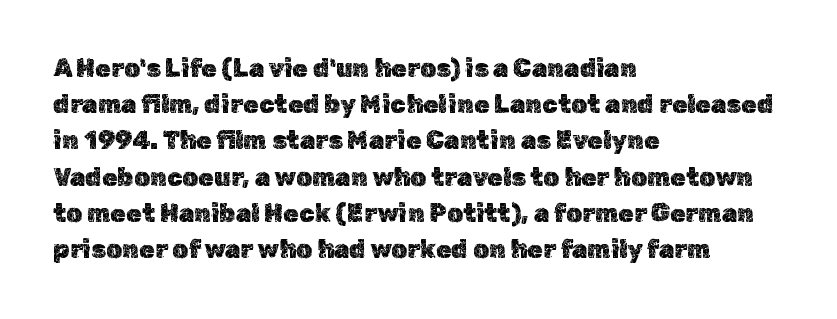
The image shows 25 px text type, upright; set left-aligned, normal line spacing (1.45x), normal letter spacing, not underlined.
